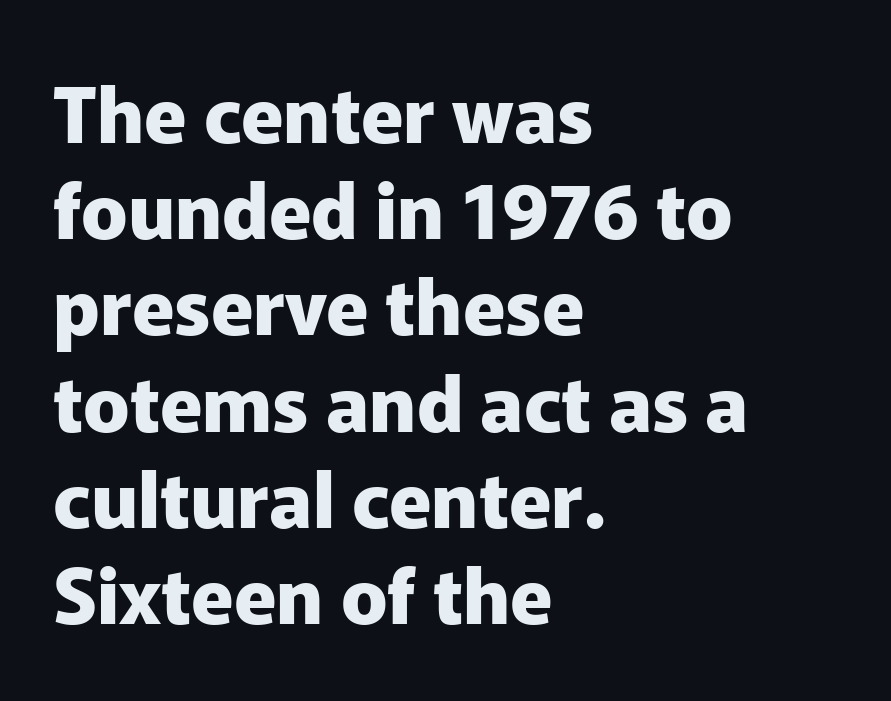
Q: Is the text bold? A: Yes.
Q: Is the text italic (slanted)? A: No, it is upright.
Q: Is the typeface a serif or a sans-serif typeface? A: Sans-serif.
Q: Is the text underlined? A: No.
Q: How is the paragraph aligned? A: Left-aligned.
Q: Is the spacing between letters normal or unusually wide? A: Normal.
Q: Is the spacing between lines tight, normal or loose? A: Normal.
Q: Width (condensed, normal, or wide)? A: Normal.
Q: Stroke contrast? A: Low.
Q: x-height? A: Medium.
Q: Monospaced? A: No.
